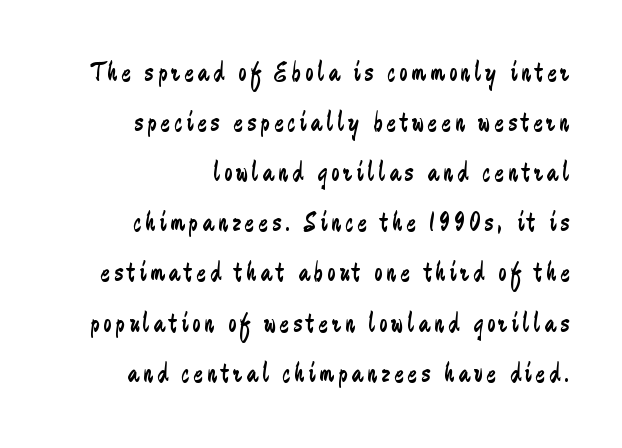
{"serif": "no", "bold": "no", "weight": "regular", "width": "condensed", "stroke_contrast": "low", "x_height": "small", "monospaced": "no", "underline": "no", "align": "right", "line_spacing_ratio": 1.79, "glyph_px": 28}
